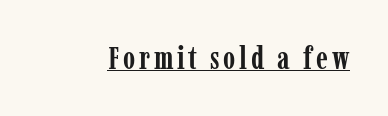
The image shows 31 px semibold, condensed serif type, upright; set underlined; low stroke contrast and a medium x-height.
